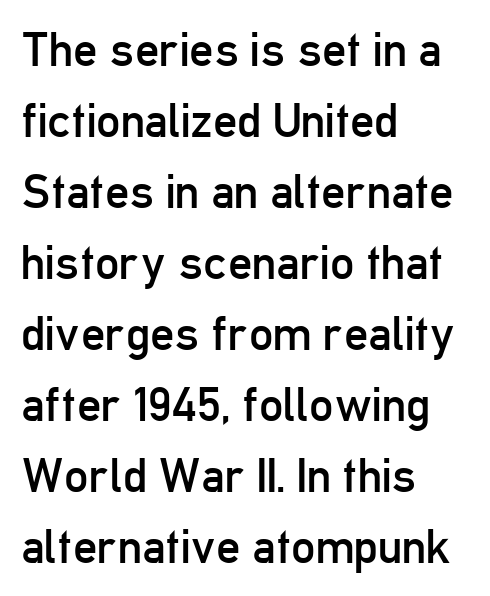
{"serif": "no", "italic": "no", "bold": "no", "weight": "regular", "width": "condensed", "stroke_contrast": "low", "x_height": "medium", "monospaced": "no", "underline": "no", "align": "left", "line_spacing": "normal", "line_spacing_ratio": 1.48, "letter_spacing": "normal", "letter_spacing_em": 0.0, "glyph_px": 48}
